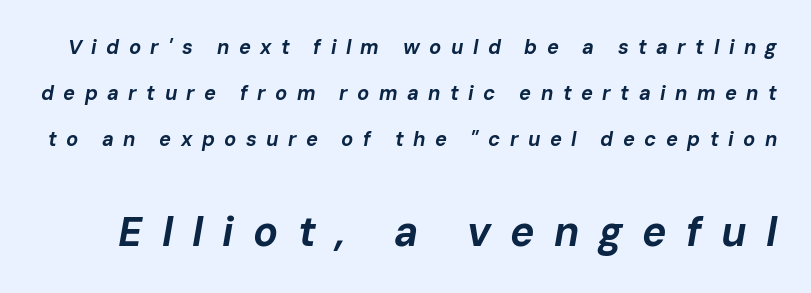
Type size steps up from the first block to the second. Underline: absent. Does the weight exceed regular? Yes, all the way to bold. Italic? Definitely — the glyphs are oblique. Loosely led — the rows are spread out. The face used here is proportionally spaced, like ordinary book or web type.
